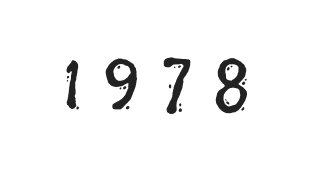
{"italic": "no", "bold": "no", "weight": "regular", "width": "condensed", "stroke_contrast": "low", "x_height": "large", "monospaced": "no", "underline": "no", "letter_spacing": "wide", "letter_spacing_em": 0.36, "glyph_px": 70}
